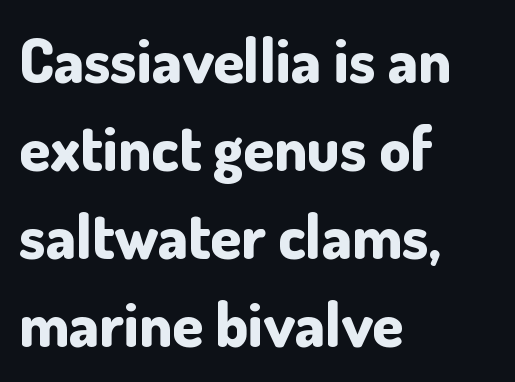
Q: Is the text bold? A: Yes.
Q: Is the text italic (slanted)? A: No, it is upright.
Q: Is the typeface a serif or a sans-serif typeface? A: Sans-serif.
Q: Is the text underlined? A: No.
Q: How is the paragraph aligned? A: Left-aligned.
Q: Is the spacing between letters normal or unusually wide? A: Normal.
Q: Is the spacing between lines tight, normal or loose? A: Normal.
Q: Width (condensed, normal, or wide)? A: Normal.
Q: Stroke contrast? A: Low.
Q: x-height? A: Small.
Q: Monospaced? A: No.
